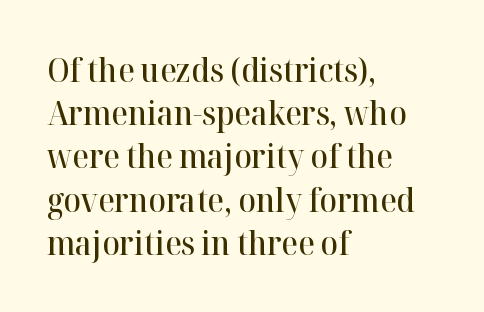
Q: Is the text bold? A: Semi-bold.
Q: Is the text italic (slanted)? A: No, it is upright.
Q: Is the typeface a serif or a sans-serif typeface? A: Serif.
Q: Is the text underlined? A: No.
Q: How is the paragraph aligned? A: Left-aligned.
Q: Is the spacing between letters normal or unusually wide? A: Normal.
Q: Is the spacing between lines tight, normal or loose? A: Normal.
Q: Width (condensed, normal, or wide)? A: Normal.
Q: Stroke contrast? A: High.
Q: x-height? A: Medium.
Q: Monospaced? A: No.
